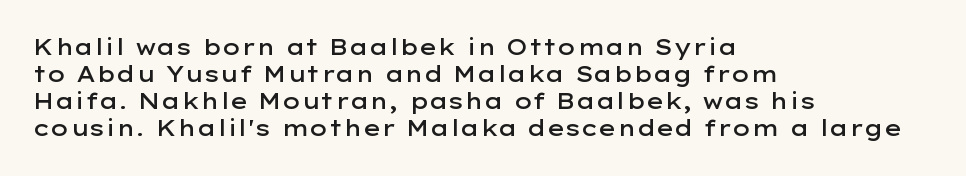
The image shows 22 px text type, upright; set left-aligned, line spacing 1.23x, normal letter spacing, not underlined.
